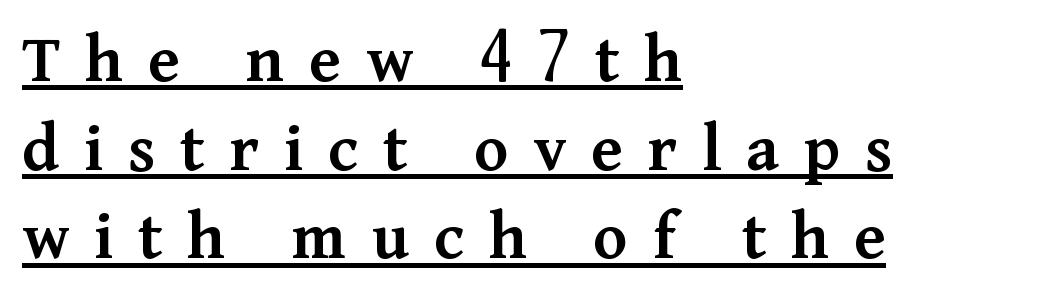
Q: Is the text bold? A: Semi-bold.
Q: Is the text italic (slanted)? A: No, it is upright.
Q: Is the typeface a serif or a sans-serif typeface? A: Serif.
Q: Is the text underlined? A: Yes.
Q: How is the paragraph aligned? A: Left-aligned.
Q: Is the spacing between letters normal or unusually wide? A: Unusually wide.
Q: Is the spacing between lines tight, normal or loose? A: Normal.
Q: Width (condensed, normal, or wide)? A: Normal.
Q: Stroke contrast? A: Medium.
Q: x-height? A: Medium.
Q: Monospaced? A: No.
